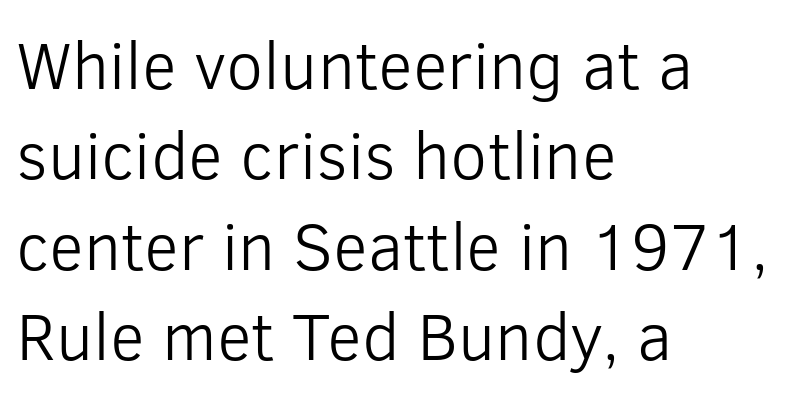
The weight would be labelled regular, book, light, or lighter still. Nobody touched the tracking dial on this one. Posture: straight, roman, zero tilt. Horizontal bands of white between lines are of average thickness. Decoration check: the copy has no underline.
